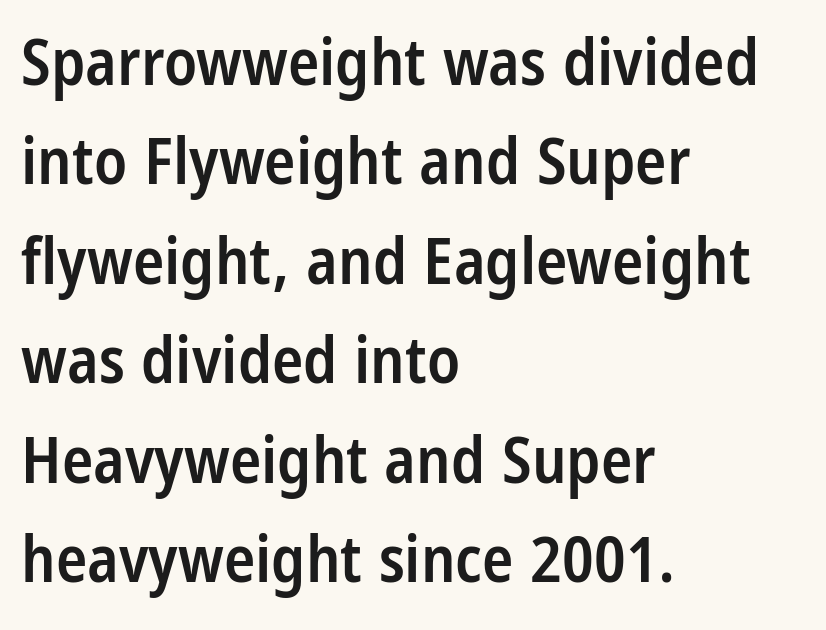
{"serif": "no", "italic": "no", "bold": "semi", "weight": "semibold", "width": "condensed", "stroke_contrast": "low", "x_height": "large", "monospaced": "no", "underline": "no", "align": "left", "line_spacing": "normal", "line_spacing_ratio": 1.53, "letter_spacing": "normal", "letter_spacing_em": 0.0, "glyph_px": 65}
